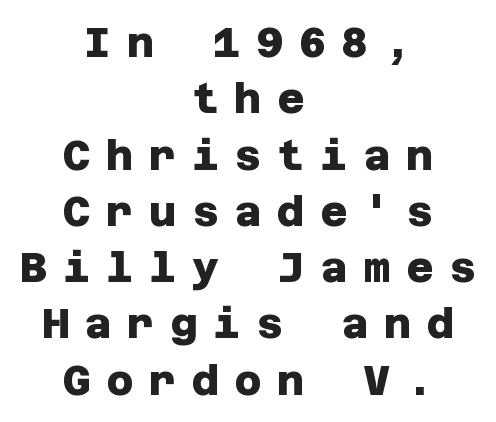
{"serif": "no", "bold": "yes", "weight": "heavy", "width": "normal", "stroke_contrast": "low", "x_height": "large", "underline": "no", "align": "center", "line_spacing": "normal", "line_spacing_ratio": 1.34, "letter_spacing": "wide", "letter_spacing_em": 0.37, "glyph_px": 42}
